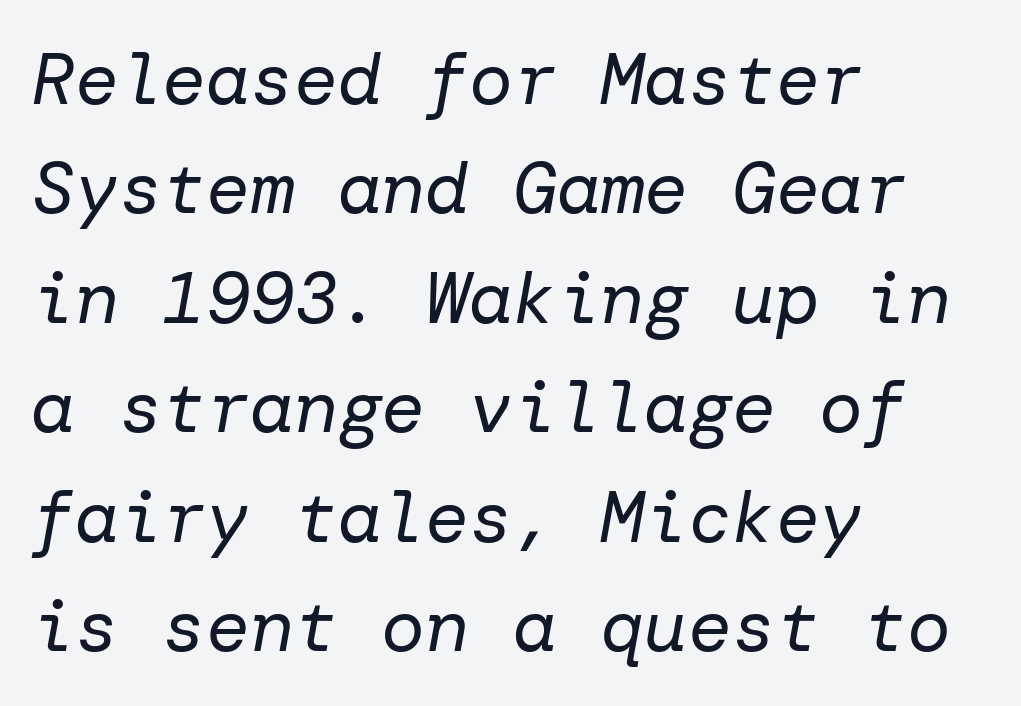
The image shows 73 px regular-weight type, italic (leaning right); set left-aligned, normal line spacing (1.5x), normal letter spacing, not underlined; low stroke contrast and a medium x-height.
